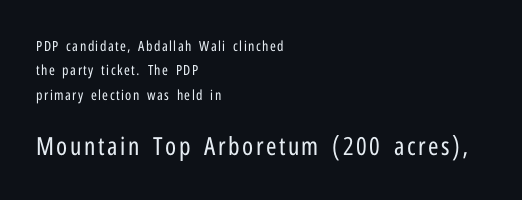
The image shows 25 px text type, upright; set left-aligned, line spacing 1.74x, not underlined; the second (bottom) block is 1.79x larger.
